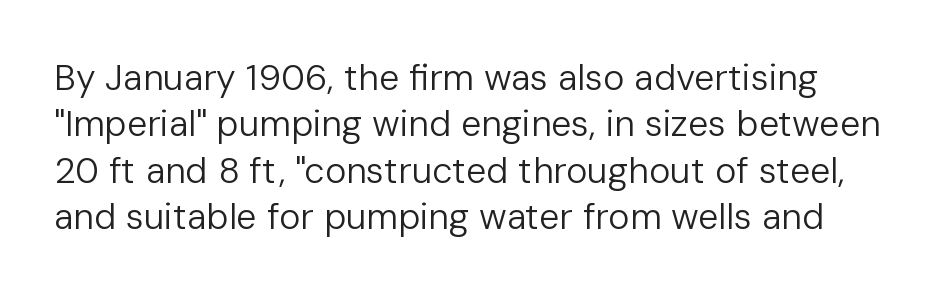
{"serif": "no", "italic": "no", "bold": "no", "weight": "regular", "width": "normal", "stroke_contrast": "low", "x_height": "medium", "monospaced": "no", "underline": "no", "line_spacing": "normal", "line_spacing_ratio": 1.29, "letter_spacing": "normal", "letter_spacing_em": 0.0, "glyph_px": 36}
